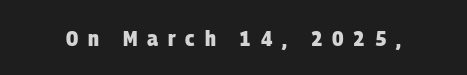
Q: Is the text bold? A: Yes.
Q: Is the text underlined? A: No.
Q: Is the spacing between letters normal or unusually wide? A: Unusually wide.
